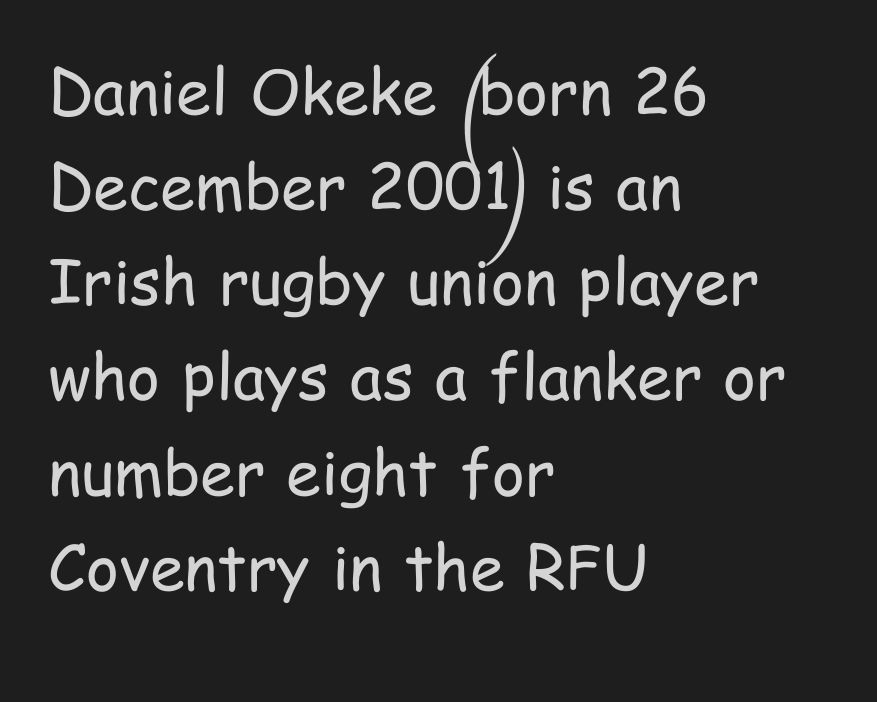
Q: Is the text bold? A: No.
Q: Is the text italic (slanted)? A: No, it is upright.
Q: Is the typeface a serif or a sans-serif typeface? A: Sans-serif.
Q: Is the text underlined? A: No.
Q: How is the paragraph aligned? A: Left-aligned.
Q: Is the spacing between letters normal or unusually wide? A: Normal.
Q: Is the spacing between lines tight, normal or loose? A: Normal.
Q: Width (condensed, normal, or wide)? A: Condensed.
Q: Stroke contrast? A: Low.
Q: x-height? A: Medium.
Q: Monospaced? A: No.
